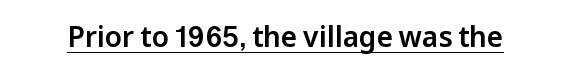
The image shows 28 px sans-serif type, upright; set normal letter spacing, underlined; low stroke contrast and a medium x-height.
